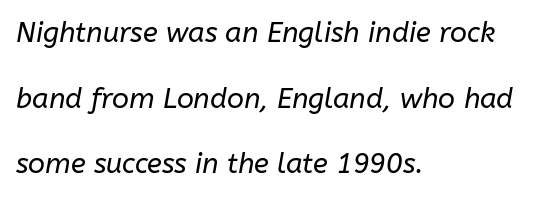
The line-height multiplier appears high, well above default. Here the glyphs are tracked normally, forming tight word shapes. The passage shown is typed in a proportional face where columns would drift. Horizontal alignment here is leftward, the default for most running prose. Ink coverage per letter is moderate at most.
